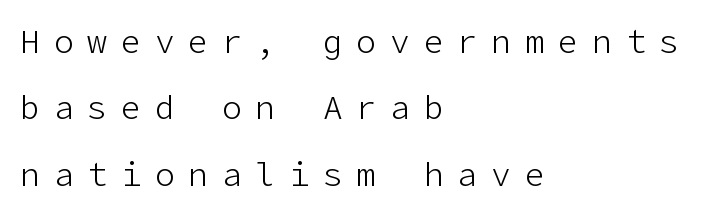
Q: Is the text bold? A: No.
Q: Is the text italic (slanted)? A: No, it is upright.
Q: Is the typeface a serif or a sans-serif typeface? A: Sans-serif.
Q: Is the text underlined? A: No.
Q: How is the paragraph aligned? A: Left-aligned.
Q: Is the spacing between letters normal or unusually wide? A: Unusually wide.
Q: Is the spacing between lines tight, normal or loose? A: Loose.
Q: Width (condensed, normal, or wide)? A: Normal.
Q: Stroke contrast? A: Low.
Q: x-height? A: Medium.
